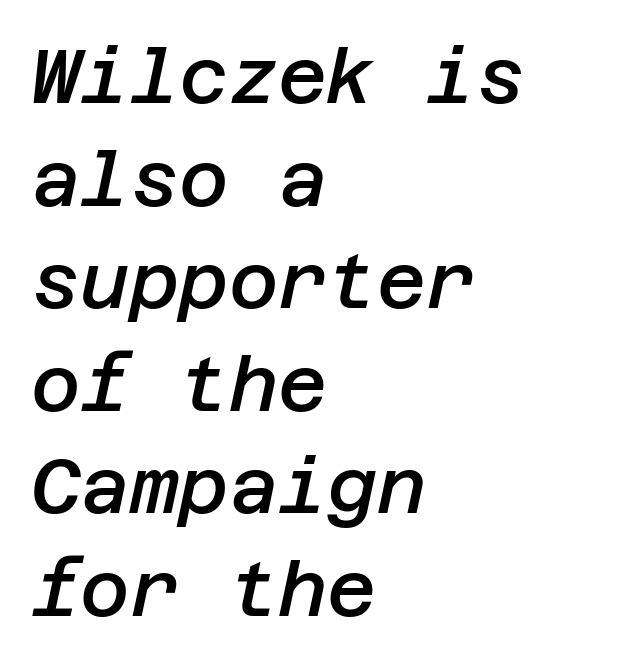
{"italic": "yes", "lean": "right", "slant_degrees": 12, "bold": "semi", "weight": "semibold", "width": "normal", "stroke_contrast": "low", "x_height": "large", "underline": "no", "align": "left", "line_spacing": "normal", "line_spacing_ratio": 1.35, "letter_spacing": "normal", "letter_spacing_em": 0.0, "glyph_px": 76}
